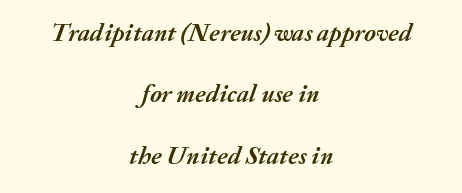
The image shows 25 px bold type, italic (leaning right); set centered, loose line spacing (2.46x), normal letter spacing, not underlined.
